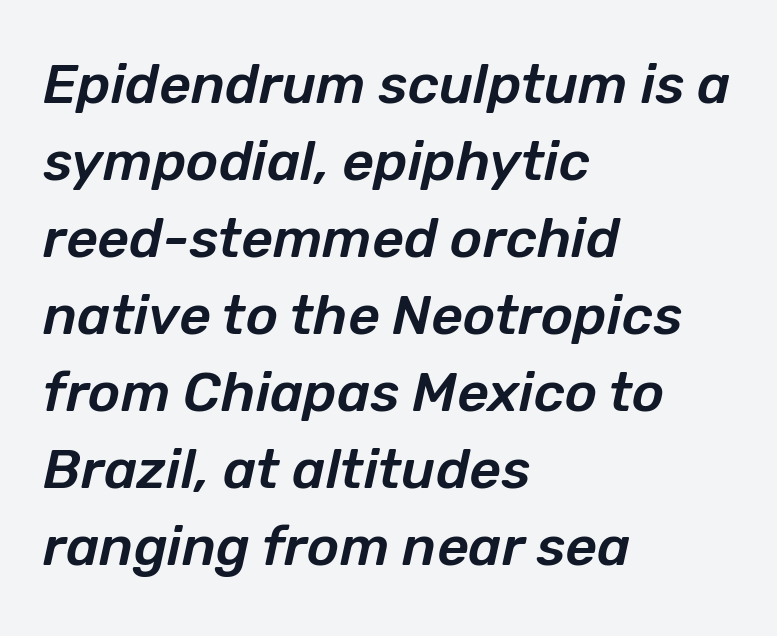
{"italic": "yes", "lean": "right", "slant_degrees": 12, "width": "normal", "stroke_contrast": "low", "x_height": "medium", "monospaced": "no", "underline": "no", "align": "left", "line_spacing": "normal", "line_spacing_ratio": 1.4, "letter_spacing": "normal", "letter_spacing_em": 0.0, "glyph_px": 55}
